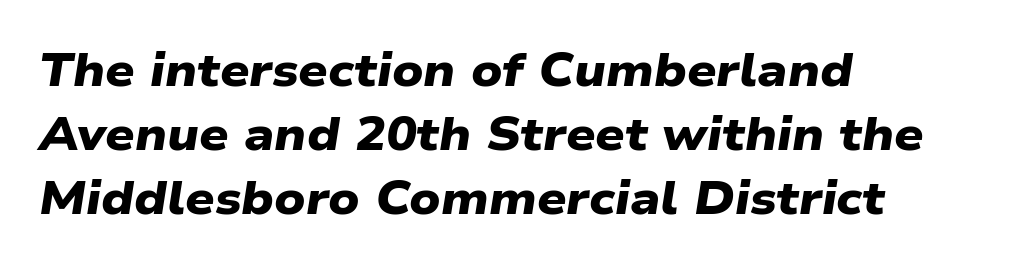
The image shows 46 px heavy, wide sans-serif type; set left-aligned, normal line spacing (1.39x), normal letter spacing, not underlined; low stroke contrast and a medium x-height.
